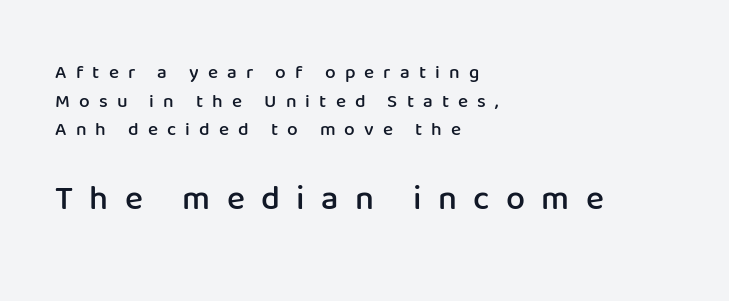
{"serif": "no", "italic": "no", "bold": "semi", "weight": "semibold", "width": "normal", "stroke_contrast": "low", "x_height": "medium", "monospaced": "no", "underline": "no", "align": "left", "line_spacing": "normal", "line_spacing_ratio": 1.51, "letter_spacing": "wide", "letter_spacing_em": 0.48, "larger_block": "second", "size_ratio": 1.79, "glyph_px": 34}
